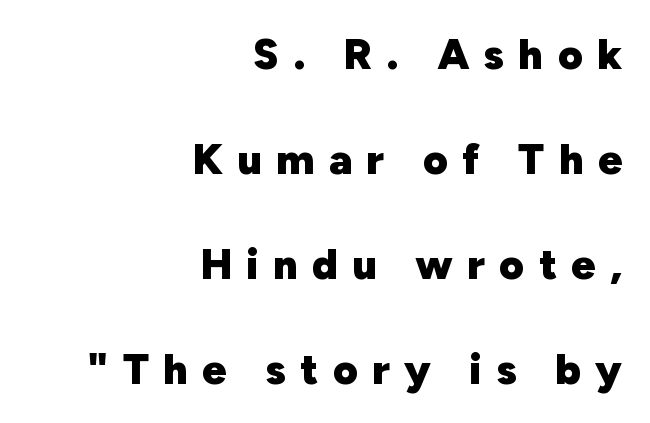
The image shows 43 px heavy sans-serif type, upright; set right-aligned, loose line spacing (2.44x), unusually wide letter spacing (+0.33 em), not underlined; low stroke contrast and a medium x-height.
